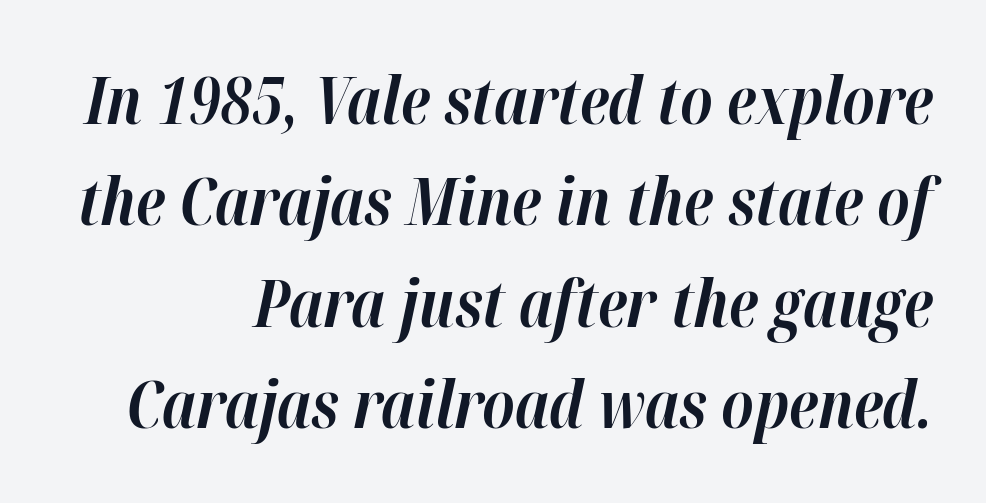
Chunky letters — that's bold for sure. Inter-character spacing is left at the font's built-in metrics. The block of text has a typical density, with ordinary space between rows. Character widths vary here, with narrow letters taking less room than wide ones.
